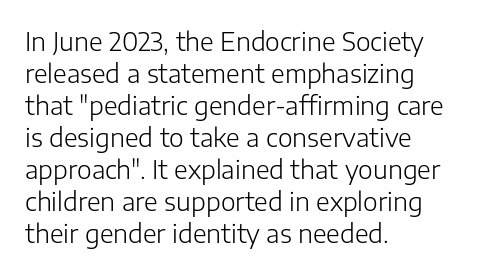
Glance below the letters and you will spot only blank space. The weight tops out at a normal text grade. Teacher's note: observe the even left margin — that is flush-left alignment. Interline gaps are of average width in this sample. In terms of posture, this sample is upright.
